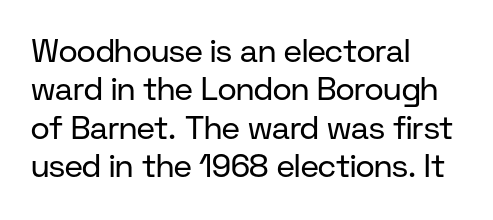
Q: Is the text bold? A: No.
Q: Is the text italic (slanted)? A: No, it is upright.
Q: Is the typeface a serif or a sans-serif typeface? A: Sans-serif.
Q: Is the text underlined? A: No.
Q: How is the paragraph aligned? A: Left-aligned.
Q: Is the spacing between letters normal or unusually wide? A: Normal.
Q: Width (condensed, normal, or wide)? A: Normal.
Q: Stroke contrast? A: Low.
Q: x-height? A: Medium.
Q: Monospaced? A: No.
